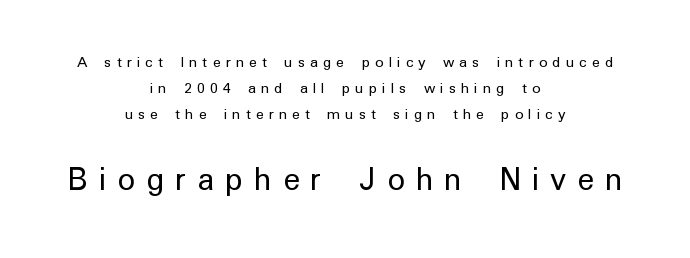
Q: Is the text bold? A: No.
Q: Is the text italic (slanted)? A: No, it is upright.
Q: Is the typeface a serif or a sans-serif typeface? A: Sans-serif.
Q: Is the text underlined? A: No.
Q: How is the paragraph aligned? A: Centered.
Q: Is the spacing between letters normal or unusually wide? A: Unusually wide.
Q: Which block of text is set in a larger size, the first (top) or the second (bottom)? A: The second (bottom) one.
Q: Width (condensed, normal, or wide)? A: Normal.
Q: Stroke contrast? A: Low.
Q: x-height? A: Medium.
Q: Monospaced? A: No.
